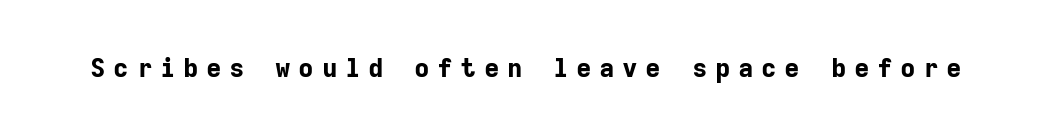
The image shows 26 px bold type, upright; set unusually wide letter spacing (+0.29 em), not underlined.
